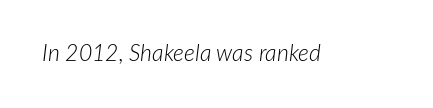
The weight tops out at a normal text grade. Honestly, the letter spacing is just normal — you wouldn't notice it. The space beneath each line is pristine and unruled. Rendered with sloped, italic letterforms.
